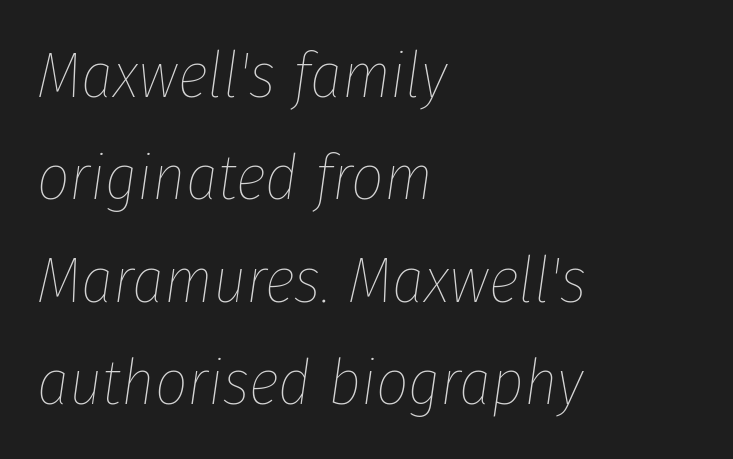
Q: Is the text bold? A: No.
Q: Is the text italic (slanted)? A: Yes, it leans right by about 8 degrees.
Q: Is the text underlined? A: No.
Q: How is the paragraph aligned? A: Left-aligned.
Q: Is the spacing between letters normal or unusually wide? A: Normal.
Q: Is the spacing between lines tight, normal or loose? A: Normal.
Q: Width (condensed, normal, or wide)? A: Condensed.
Q: Stroke contrast? A: Low.
Q: x-height? A: Medium.
Q: Monospaced? A: No.
